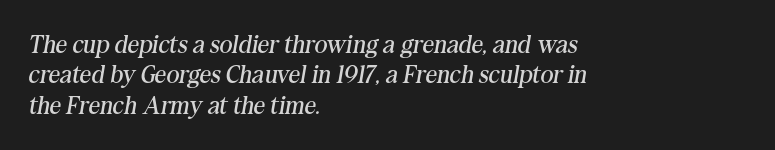
The image shows 25 px text type, italic (leaning right); set left-aligned, line spacing 1.22x, normal letter spacing, not underlined.
